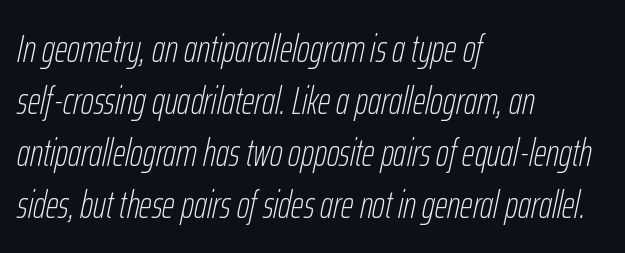
Q: Is the text bold? A: No.
Q: Is the text italic (slanted)? A: Yes, it leans right by about 12 degrees.
Q: Is the text underlined? A: No.
Q: How is the paragraph aligned? A: Left-aligned.
Q: Is the spacing between letters normal or unusually wide? A: Normal.
Q: Is the spacing between lines tight, normal or loose? A: Normal.
Q: Width (condensed, normal, or wide)? A: Condensed.
Q: Stroke contrast? A: Low.
Q: x-height? A: Medium.
Q: Monospaced? A: No.
